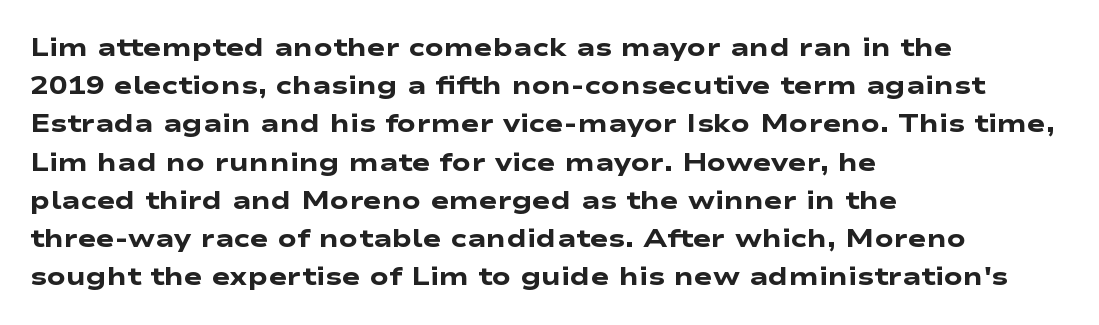
The typesetting leans heavy: a genuine bold. The ragged edge is on the right, which tells us the setting is flush left. Nobody touched the tracking dial on this one. Descenders hang freely into open space. How would I describe the line gaps? Plain and ordinary.
